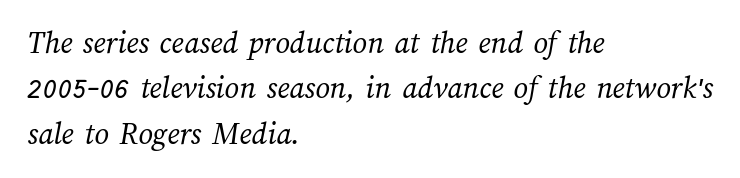
{"bold": "no", "weight": "regular", "width": "normal", "stroke_contrast": "medium", "x_height": "medium", "monospaced": "no", "underline": "no", "align": "left", "line_spacing": "normal", "line_spacing_ratio": 1.42, "letter_spacing": "normal", "letter_spacing_em": 0.0, "glyph_px": 32}
